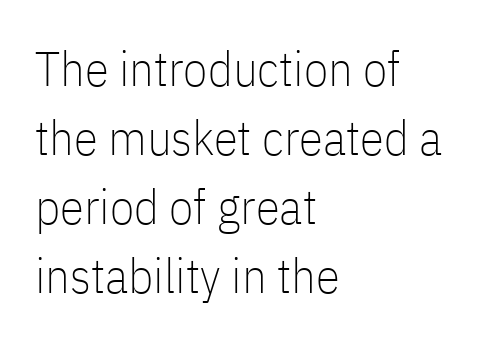
The image shows 49 px thin, condensed sans-serif type, upright; set left-aligned, normal line spacing (1.41x), normal letter spacing, not underlined; low stroke contrast and a medium x-height.
